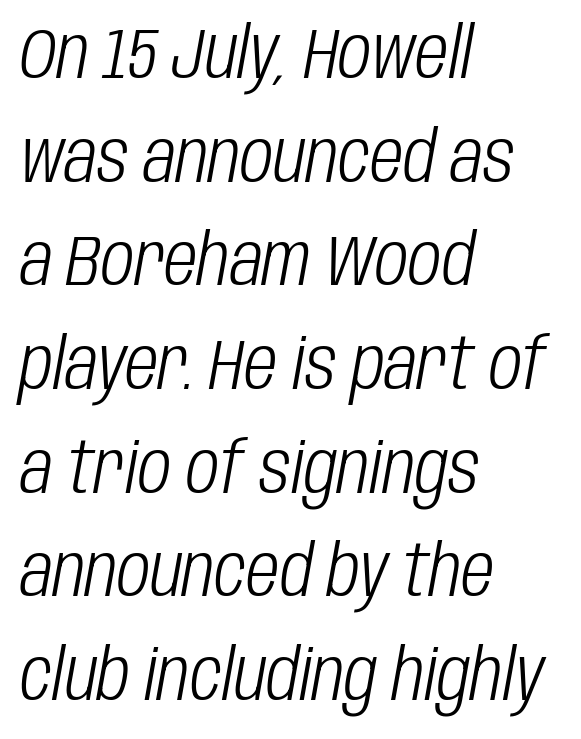
{"italic": "yes", "lean": "right", "slant_degrees": 10, "bold": "no", "weight": "light", "width": "condensed", "stroke_contrast": "low", "x_height": "large", "monospaced": "no", "underline": "no", "align": "left", "line_spacing": "normal", "line_spacing_ratio": 1.44, "letter_spacing": "normal", "letter_spacing_em": 0.0, "glyph_px": 72}
